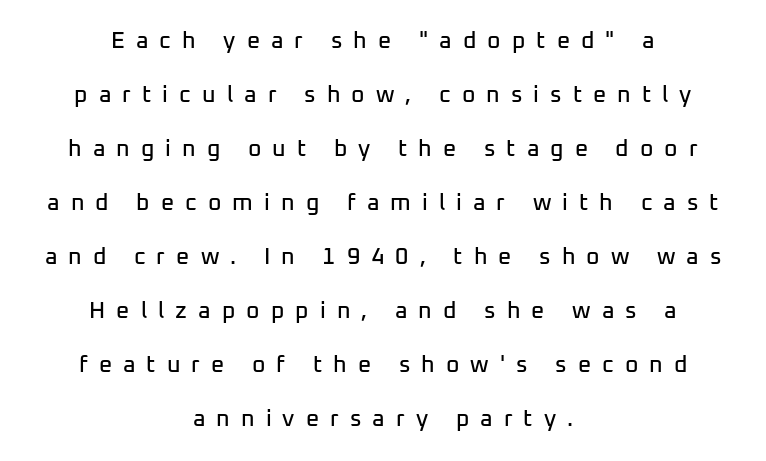
The image shows 23 px text type, upright; set centered, loose line spacing (2.35x), unusually wide letter spacing (+0.48 em), not underlined.
